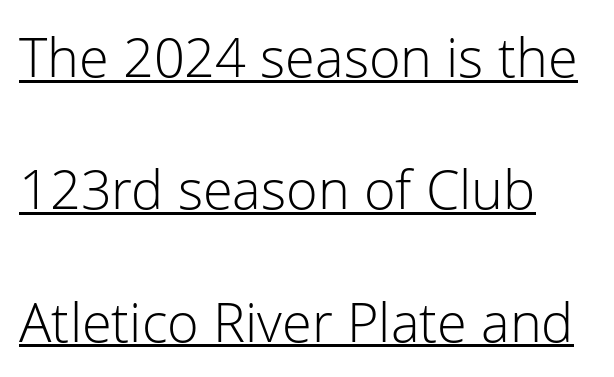
The image shows 54 px light sans-serif type, upright; set left-aligned, loose line spacing (2.45x), normal letter spacing, underlined; low stroke contrast and a medium x-height.
